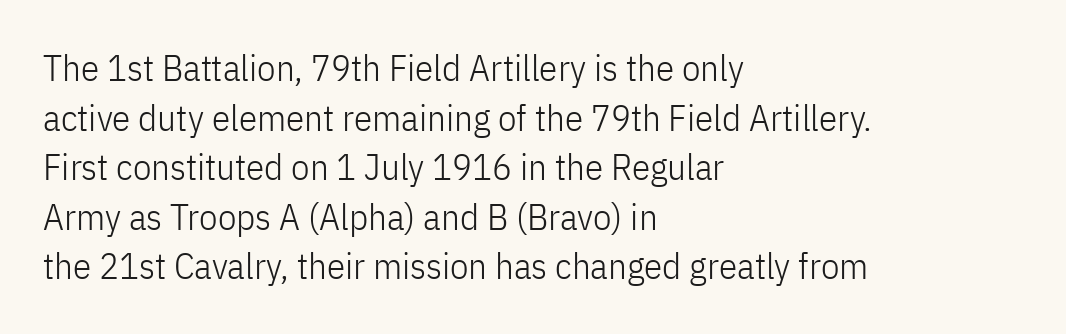
The image shows 37 px light, condensed sans-serif type, upright; set left-aligned, normal line spacing (1.34x), normal letter spacing, not underlined; low stroke contrast and a medium x-height.
